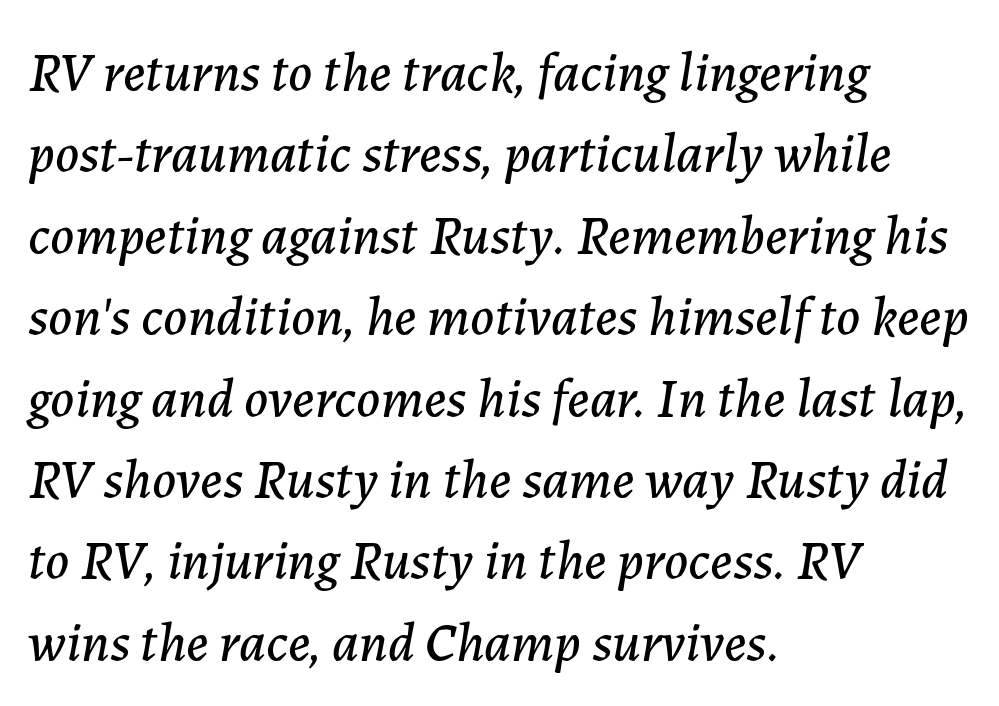
Q: Is the text italic (slanted)? A: Yes, it leans right by about 7 degrees.
Q: Is the text underlined? A: No.
Q: How is the paragraph aligned? A: Left-aligned.
Q: Is the spacing between letters normal or unusually wide? A: Normal.
Q: Is the spacing between lines tight, normal or loose? A: Normal.
Q: Width (condensed, normal, or wide)? A: Normal.
Q: Stroke contrast? A: Low.
Q: x-height? A: Medium.
Q: Monospaced? A: No.
